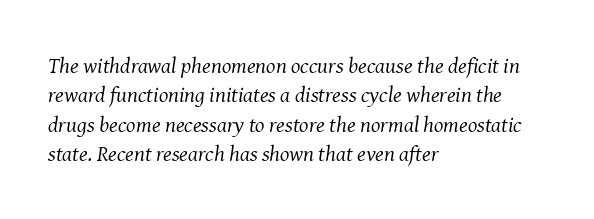
Compared with typical paragraphs, the rows here are spaced about the same. The space directly below the letters is spotless. On a weight scale, this lands at 450 or below. This sample uses plain, unmodified letter spacing. Every row of glyphs begins at an identical x-position on the left.
